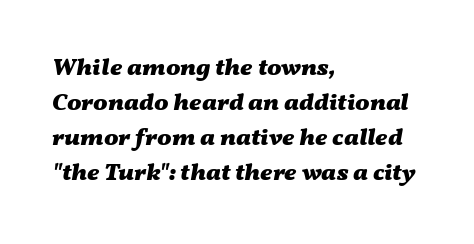
This is heavy type, rendered in bold. Nothing unusual about the tracking: characters are spaced as the font intends. Just letters on the line, the space beneath them empty. Rows of type keep a routine distance in the vertical direction. The setting favours the left margin, as ordinary paragraphs usually do. The typography opts for an oblique posture over an upright one.
